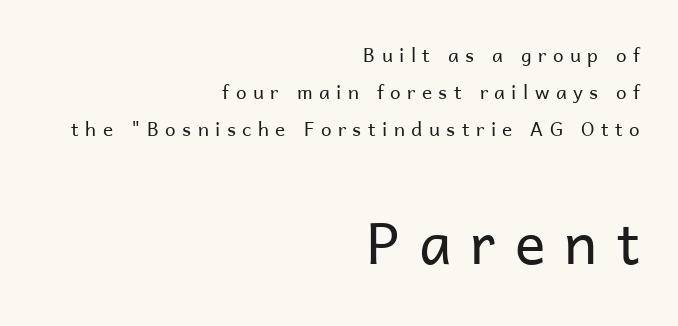
The letters advance in unequal steps, a hallmark of proportional type. No feet cap the strokes, marking this as sans-serif type. Vertically, the passage feels expansive, rows floating well apart. Small over large — that's the arrangement of the two blocks here.
